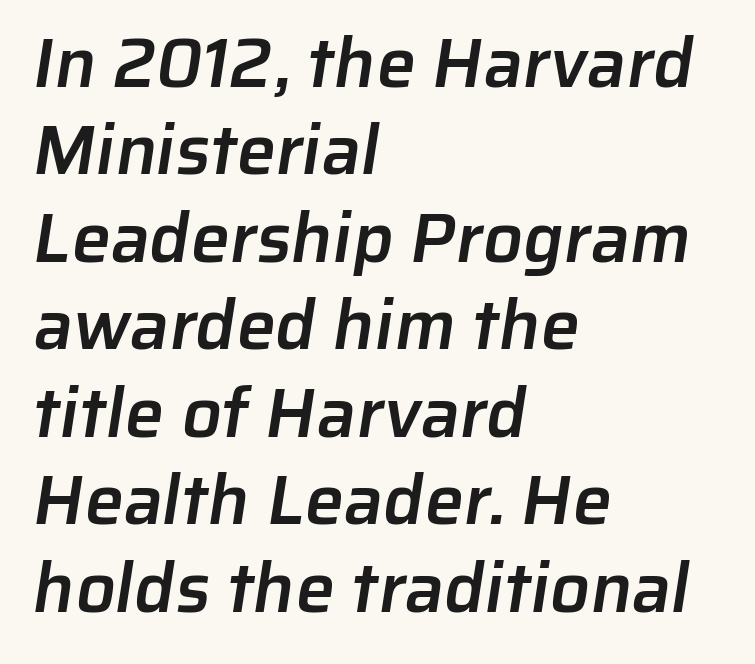
Q: Is the text bold? A: Semi-bold.
Q: Is the typeface a serif or a sans-serif typeface? A: Sans-serif.
Q: Is the text underlined? A: No.
Q: How is the paragraph aligned? A: Left-aligned.
Q: Is the spacing between letters normal or unusually wide? A: Normal.
Q: Is the spacing between lines tight, normal or loose? A: Normal.
Q: Width (condensed, normal, or wide)? A: Normal.
Q: Stroke contrast? A: Low.
Q: x-height? A: Medium.
Q: Monospaced? A: No.
